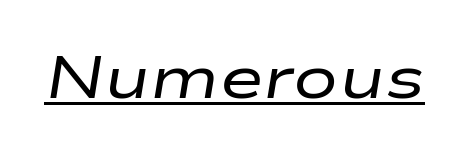
How are the letters spaced? Ordinarily, with no added tracking. This rendering features underlined lettering. The passage shown is typed in a proportional face where columns would drift. Letters have the restrained weight of plain body copy at most. Quick note: italic.
